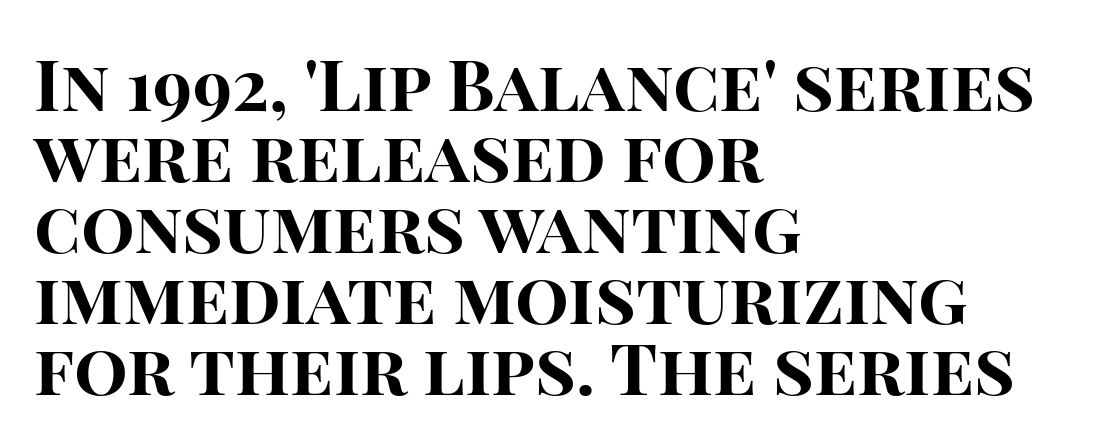
Q: Is the text bold? A: Yes.
Q: Is the text italic (slanted)? A: No, it is upright.
Q: Is the typeface a serif or a sans-serif typeface? A: Sans-serif.
Q: Is the text underlined? A: No.
Q: How is the paragraph aligned? A: Left-aligned.
Q: Is the spacing between letters normal or unusually wide? A: Normal.
Q: Is the spacing between lines tight, normal or loose? A: Tight.
Q: Width (condensed, normal, or wide)? A: Normal.
Q: Stroke contrast? A: High.
Q: x-height? A: Large.
Q: Monospaced? A: No.
